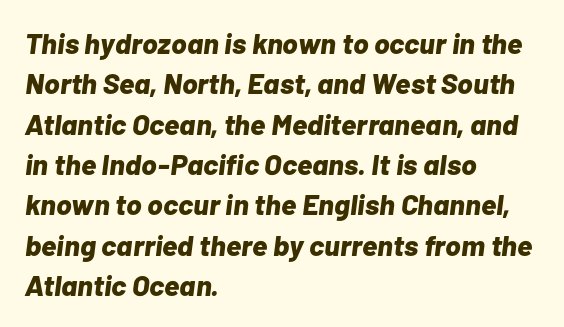
The lettering tilts uniformly, giving the passage an italic look. Strokes here are thick enough to call this a true bold. Varying glyph widths throughout — classic text-font behaviour. This sample is left-justified, so line endings fall wherever the words run out.
